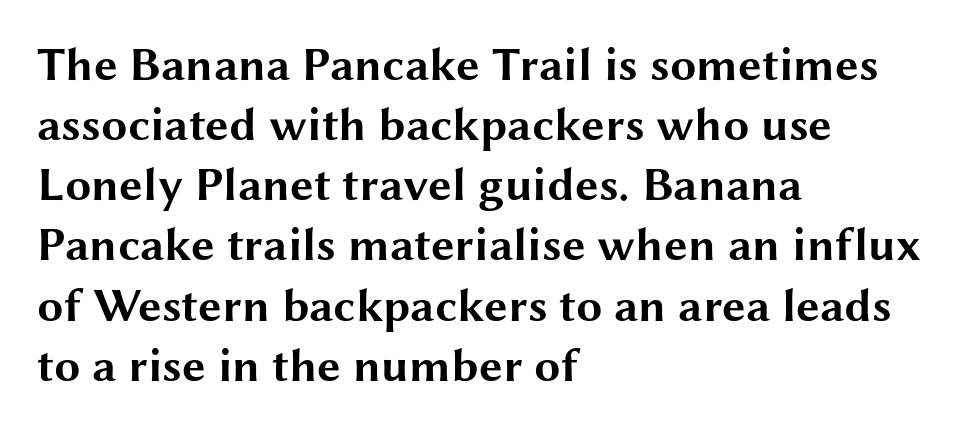
{"serif": "no", "italic": "no", "bold": "yes", "weight": "bold", "width": "wide", "stroke_contrast": "medium", "x_height": "medium", "monospaced": "no", "underline": "no", "align": "left", "line_spacing": "normal", "line_spacing_ratio": 1.28, "letter_spacing": "normal", "letter_spacing_em": 0.0, "glyph_px": 47}
